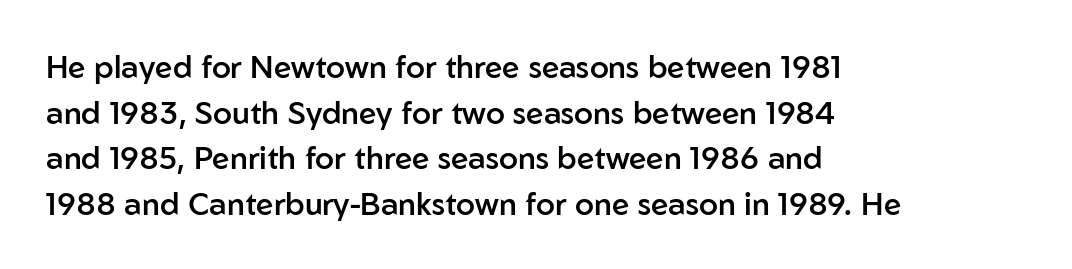
Q: Is the text bold? A: Semi-bold.
Q: Is the text italic (slanted)? A: No, it is upright.
Q: Is the typeface a serif or a sans-serif typeface? A: Sans-serif.
Q: Is the text underlined? A: No.
Q: How is the paragraph aligned? A: Left-aligned.
Q: Is the spacing between letters normal or unusually wide? A: Normal.
Q: Is the spacing between lines tight, normal or loose? A: Normal.
Q: Width (condensed, normal, or wide)? A: Normal.
Q: Stroke contrast? A: Low.
Q: x-height? A: Medium.
Q: Monospaced? A: No.
